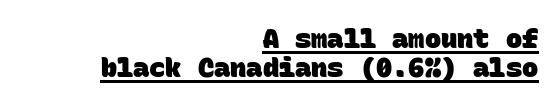
Summary of vertical rhythm: compact, with narrow interline spacing. Horizontal alignment here is rightward, an uncommon choice for prose. Like a heading marked for emphasis, these lines bear an underscore. These words are printed bold, with thick strokes throughout.
